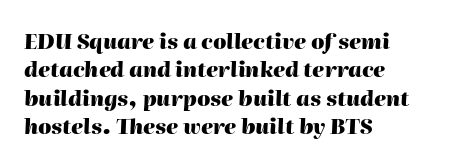
The image shows 21 px bold type, italic (leaning right); set left-aligned, normal line spacing (1.35x), normal letter spacing, not underlined.
